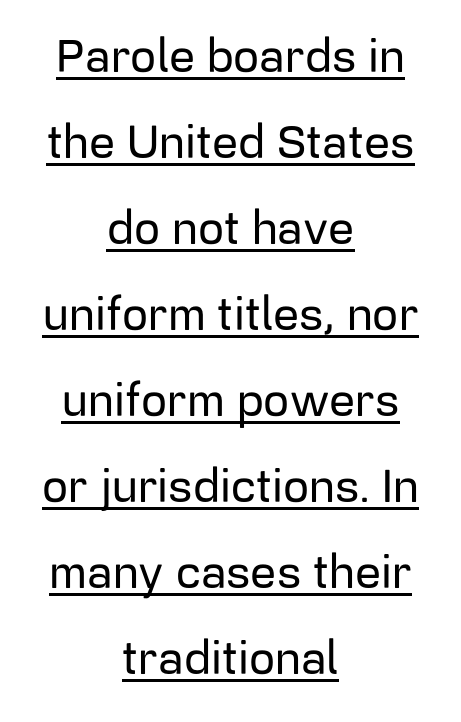
The image shows 46 px sans-serif type, upright; set centered, line spacing 1.87x, normal letter spacing, underlined; low stroke contrast and a medium x-height.
